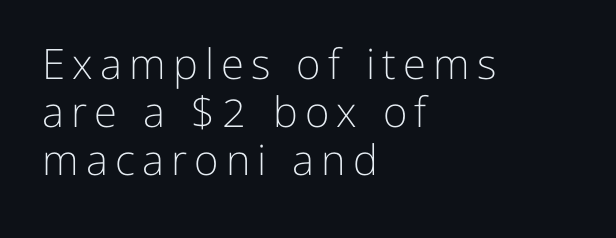
The image shows 42 px light sans-serif type, upright; set left-aligned, tight line spacing (1.14x), not underlined; low stroke contrast and a medium x-height.
